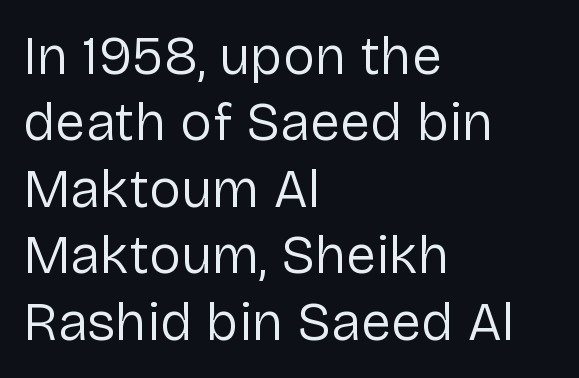
Are there feet on the stems? There aren't — it's a sans. Does extra space separate the letters? No, they use regular spacing. The letters stand straight up with perfectly vertical stems. Do the characters align in a grid? No, the font is proportional. Just letters on the line, the space beneath them empty. Weight class: somewhere from thin through regular.
